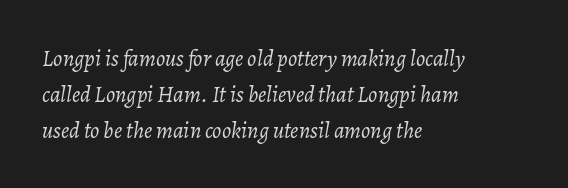
Q: Is the text bold? A: No.
Q: Is the text italic (slanted)? A: Yes, it leans right by about 7 degrees.
Q: Is the text underlined? A: No.
Q: How is the paragraph aligned? A: Left-aligned.
Q: Is the spacing between letters normal or unusually wide? A: Normal.
Q: Is the spacing between lines tight, normal or loose? A: Normal.
